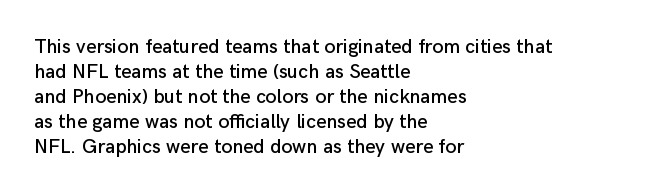
The space between consecutive lines is moderate. The area under the type is left untouched. The letters sit at their default tracking, neither squeezed nor spread. If you drew a line through each stem, it would be perfectly vertical. This rendering uses left alignment, leaving the right contour irregular.
